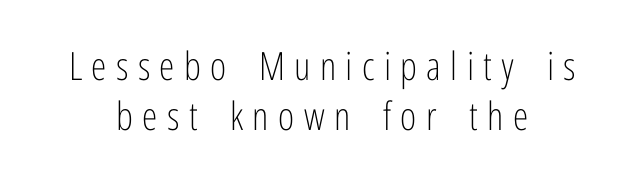
{"serif": "no", "italic": "no", "bold": "no", "weight": "light", "width": "condensed", "stroke_contrast": "low", "x_height": "medium", "monospaced": "no", "underline": "no", "align": "center", "line_spacing": "normal", "line_spacing_ratio": 1.29, "letter_spacing": "wide", "letter_spacing_em": 0.24, "glyph_px": 39}
